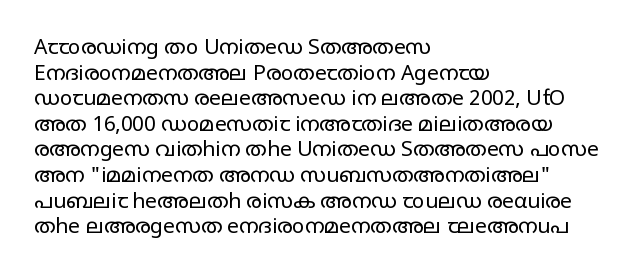
{"italic": "no", "bold": "no", "underline": "no", "align": "left", "line_spacing_ratio": 1.22, "letter_spacing": "normal", "letter_spacing_em": 0.0, "glyph_px": 21}
